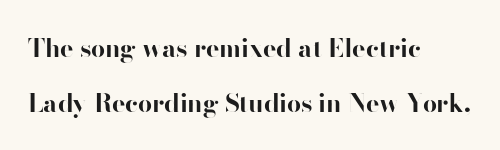
The image shows 25 px bold type, upright; set left-aligned, loose line spacing (2.19x), normal letter spacing, not underlined.
